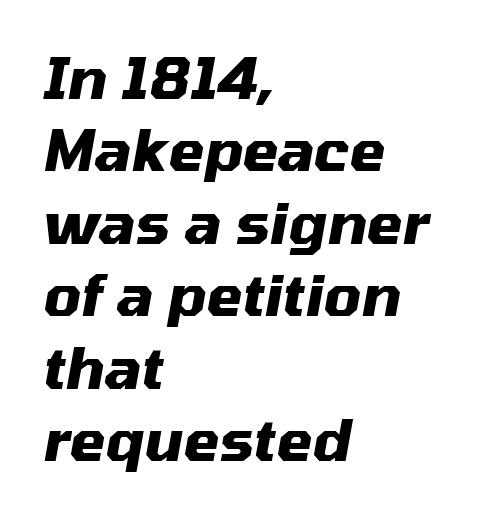
The image shows 58 px heavy type, italic (leaning right); set left-aligned, normal line spacing (1.25x), normal letter spacing, not underlined; medium stroke contrast and a medium x-height.
